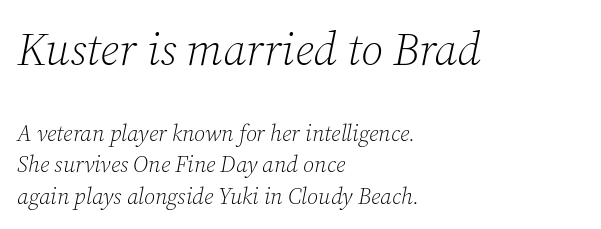
Q: Is the text bold? A: No.
Q: Is the text italic (slanted)? A: Yes, it leans right by about 12 degrees.
Q: Is the typeface a serif or a sans-serif typeface? A: Serif.
Q: Is the text underlined? A: No.
Q: How is the paragraph aligned? A: Left-aligned.
Q: Is the spacing between letters normal or unusually wide? A: Normal.
Q: Is the spacing between lines tight, normal or loose? A: Normal.
Q: Which block of text is set in a larger size, the first (top) or the second (bottom)? A: The first (top) one.
Q: Width (condensed, normal, or wide)? A: Normal.
Q: Stroke contrast? A: Low.
Q: x-height? A: Medium.
Q: Monospaced? A: No.
